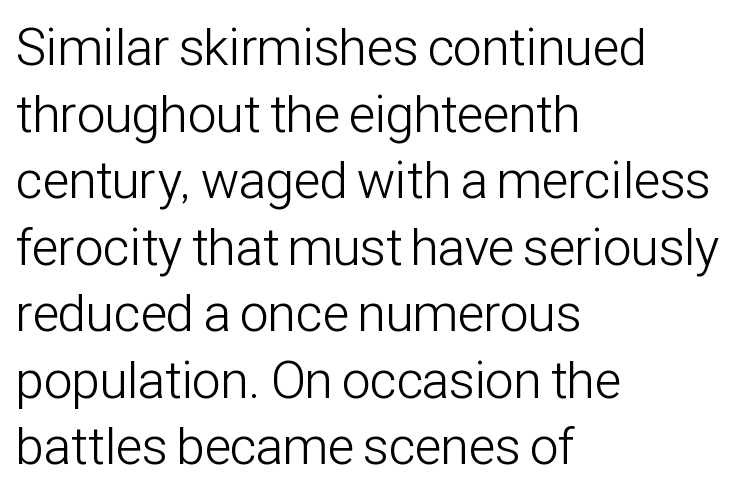
The image shows 52 px light, condensed sans-serif type, upright; set left-aligned, normal line spacing (1.28x), normal letter spacing, not underlined; low stroke contrast and a medium x-height.
